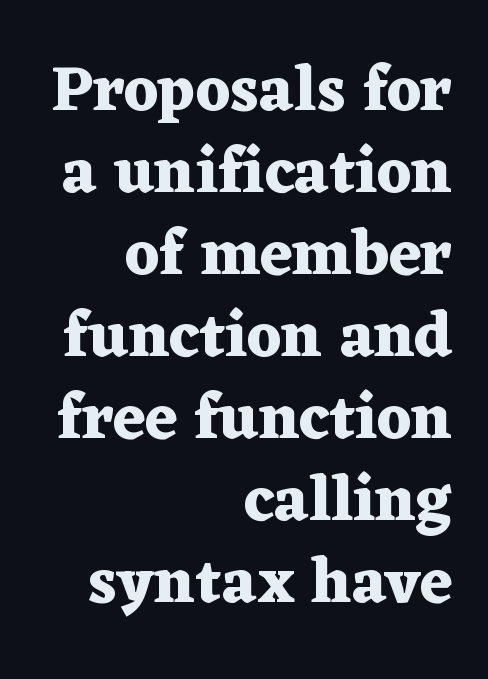
{"serif": "yes", "italic": "no", "bold": "yes", "weight": "heavy", "width": "wide", "stroke_contrast": "medium", "x_height": "medium", "monospaced": "no", "underline": "no", "align": "right", "line_spacing": "normal", "line_spacing_ratio": 1.28, "letter_spacing": "normal", "letter_spacing_em": 0.0, "glyph_px": 64}
